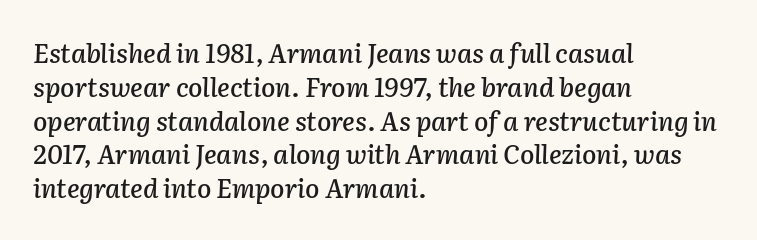
{"italic": "yes", "lean": "right", "slant_degrees": 2, "underline": "no", "align": "left", "line_spacing": "normal", "line_spacing_ratio": 1.3, "letter_spacing": "normal", "letter_spacing_em": 0.0, "glyph_px": 26}
